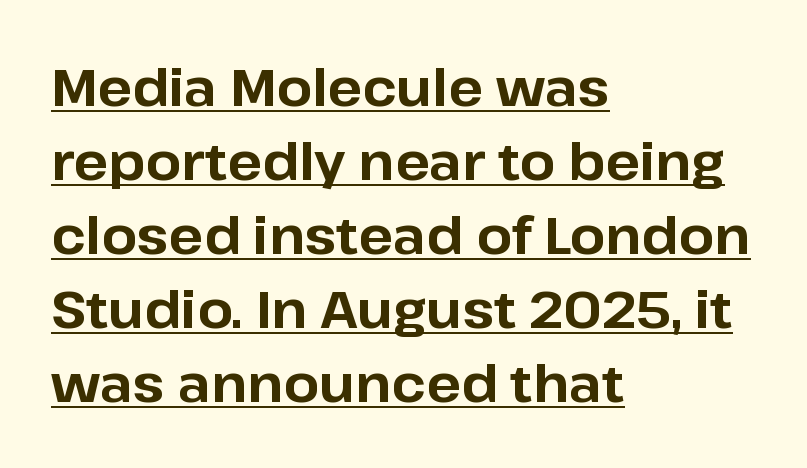
Emphasis is given by a line drawn under the lettering. Character widths vary here, with narrow letters taking less room than wide ones. Letterform terminals end flat and unadorned throughout the passage. As a designer I'd log this as weight 700, bold. Left-aligned paragraph, ragged on the right.
